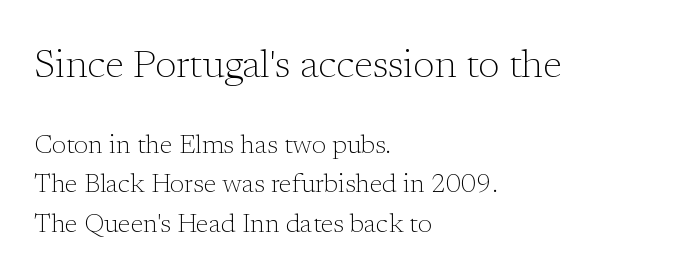
Q: Is the text bold? A: No.
Q: Is the text italic (slanted)? A: No, it is upright.
Q: Is the typeface a serif or a sans-serif typeface? A: Serif.
Q: Is the text underlined? A: No.
Q: How is the paragraph aligned? A: Left-aligned.
Q: Is the spacing between letters normal or unusually wide? A: Normal.
Q: Is the spacing between lines tight, normal or loose? A: Normal.
Q: Which block of text is set in a larger size, the first (top) or the second (bottom)? A: The first (top) one.
Q: Width (condensed, normal, or wide)? A: Normal.
Q: Stroke contrast? A: Low.
Q: x-height? A: Medium.
Q: Monospaced? A: No.
